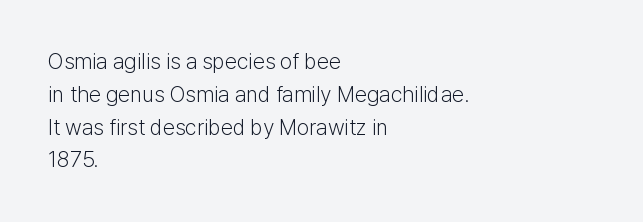
Descender tails drop into unmarked territory. Vertically, the passage feels balanced, rows spaced as you'd expect. The typesetter chose a ragged-right arrangement here. The typography opts for an upright posture over an oblique one. The rendering keeps characters at their native spacing. Stroke mass is kept to a normal reading level or below.
